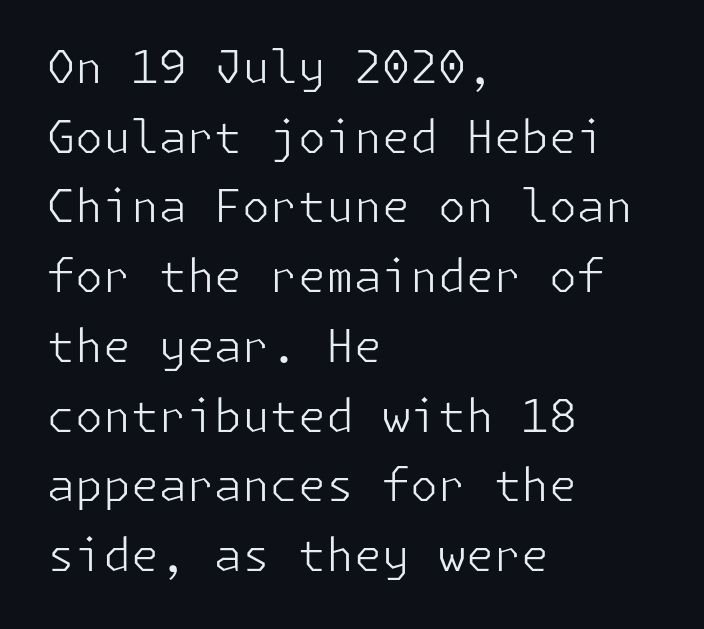
This reads as an unemphasized weight, regular at the heaviest. Unlike italic type, these characters show no tilt at all. Font category for this specimen: sans-serif. There is no visible air inserted between adjacent glyphs.
